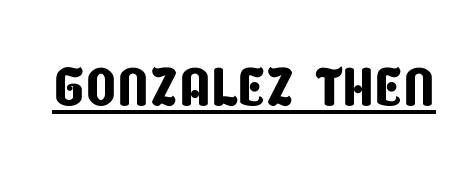
{"serif": "no", "width": "condensed", "stroke_contrast": "low", "x_height": "large", "monospaced": "no", "underline": "yes", "letter_spacing": "normal", "letter_spacing_em": 0.0, "glyph_px": 80}
